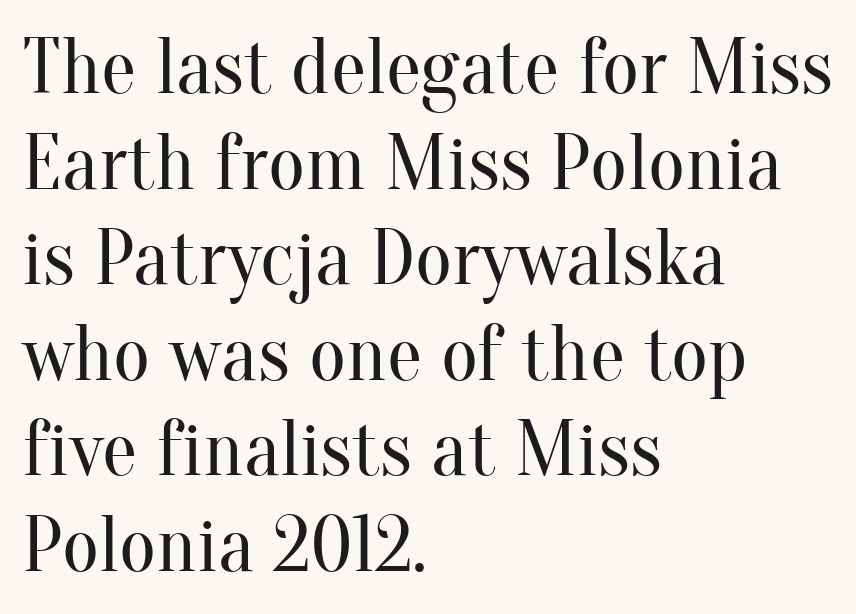
Q: Is the text bold? A: No.
Q: Is the text italic (slanted)? A: No, it is upright.
Q: Is the typeface a serif or a sans-serif typeface? A: Serif.
Q: Is the text underlined? A: No.
Q: How is the paragraph aligned? A: Left-aligned.
Q: Is the spacing between letters normal or unusually wide? A: Normal.
Q: Width (condensed, normal, or wide)? A: Normal.
Q: Stroke contrast? A: Medium.
Q: x-height? A: Small.
Q: Monospaced? A: No.
